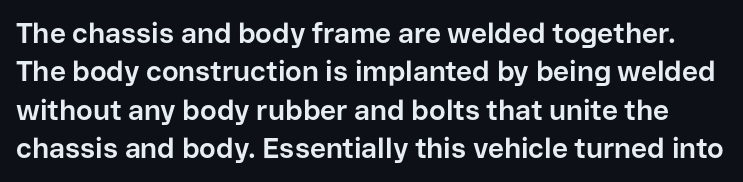
{"serif": "no", "italic": "no", "bold": "yes", "weight": "bold", "width": "normal", "stroke_contrast": "low", "x_height": "medium", "monospaced": "no", "underline": "no", "line_spacing": "normal", "line_spacing_ratio": 1.37, "letter_spacing": "normal", "letter_spacing_em": 0.0, "glyph_px": 28}
